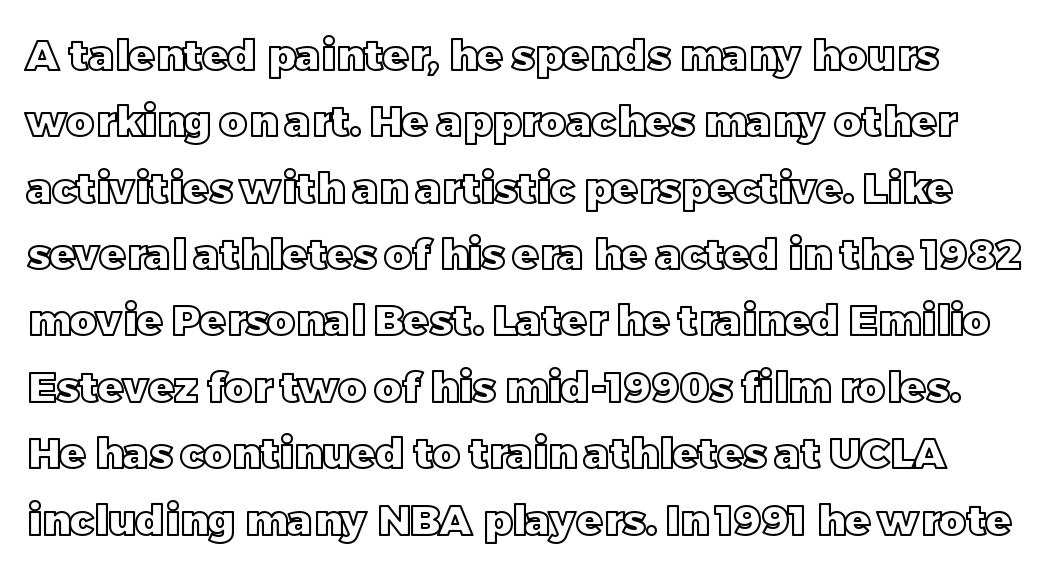
The image shows 42 px text type, upright; set normal line spacing (1.58x), normal letter spacing, not underlined; a large x-height.
